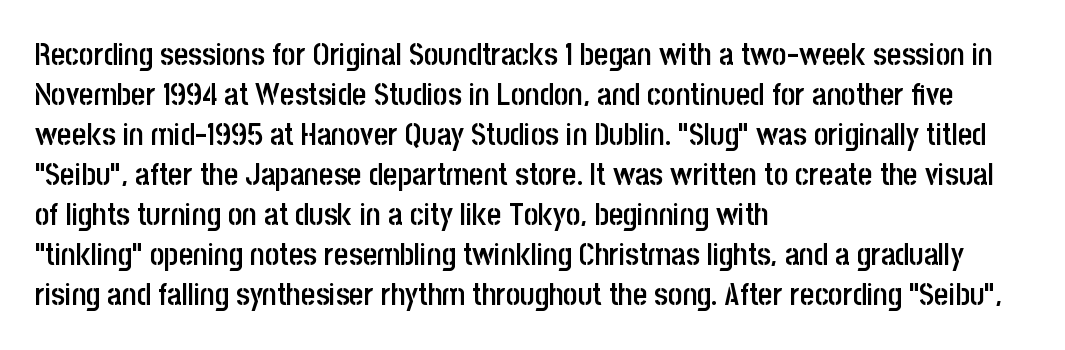
The face used here is proportionally spaced, like ordinary book or web type. A typesetter would mark this as roman, not italic. What weight is shown? A semibold, between regular and bold. One-word summary of the alignment: left. The type family on display is of the sans-serif kind.
